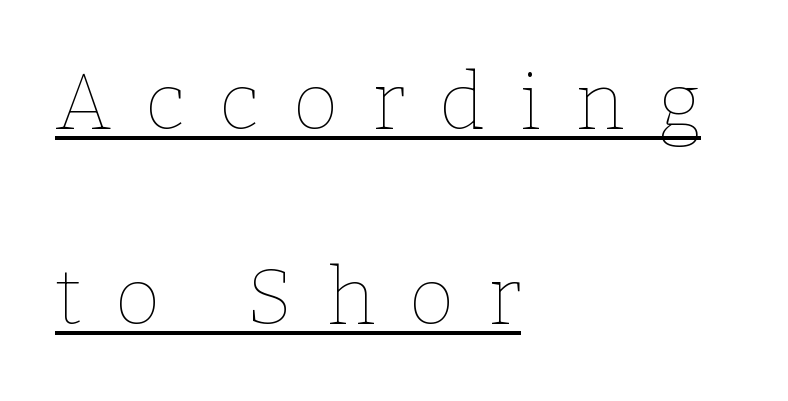
{"italic": "no", "bold": "no", "weight": "thin", "width": "normal", "stroke_contrast": "low", "x_height": "medium", "monospaced": "no", "underline": "yes", "align": "left", "line_spacing": "loose", "line_spacing_ratio": 2.47, "letter_spacing": "wide", "letter_spacing_em": 0.43, "glyph_px": 79}
